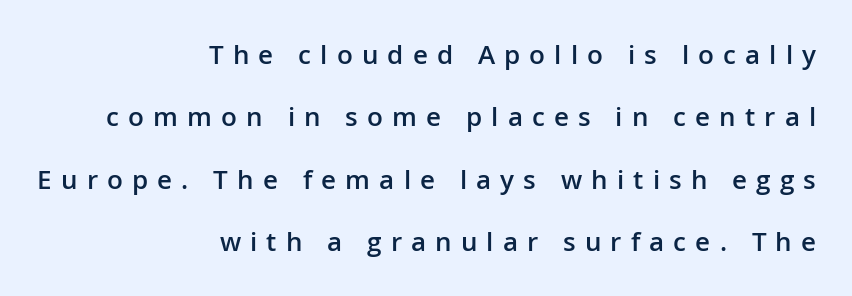
The line texture is sparse and dotted thanks to wide tracking. Horizontal alignment here is rightward, an uncommon choice for prose. The words here are not underlined. On the weight axis this lands at semibold, roughly 600. Is there any slant? The stems are plumb.
